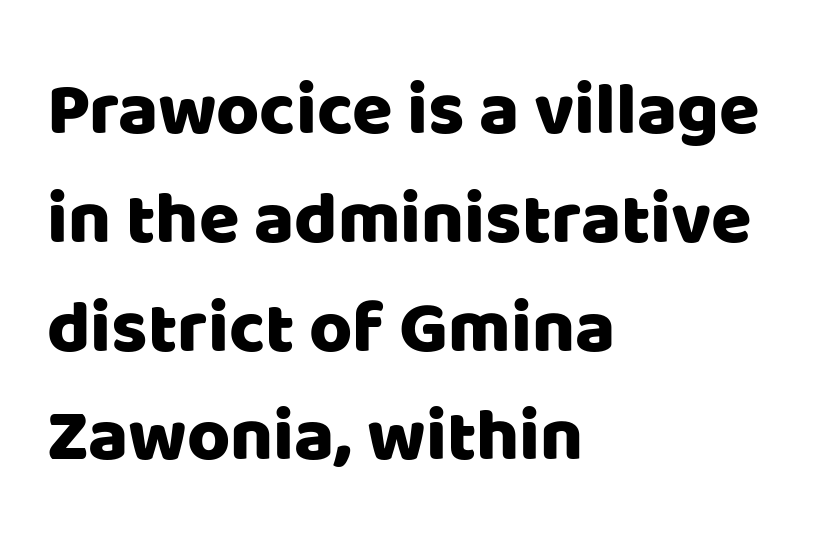
The area under the type is left untouched. Font category for this specimen: sans-serif. The compositor pushed each line to the left boundary. Evenly set lines give the paragraph a standard silhouette. The font's upright variant was chosen for this text.
